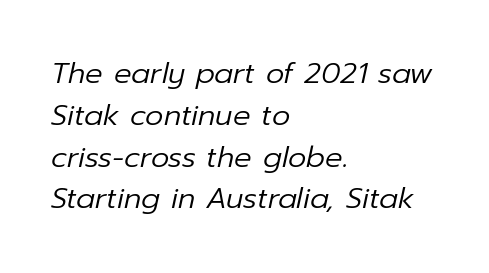
{"italic": "yes", "lean": "right", "slant_degrees": 12, "bold": "no", "weight": "regular", "width": "normal", "stroke_contrast": "low", "x_height": "medium", "monospaced": "no", "underline": "no", "align": "left", "line_spacing": "normal", "line_spacing_ratio": 1.44, "letter_spacing": "normal", "letter_spacing_em": 0.0, "glyph_px": 29}
